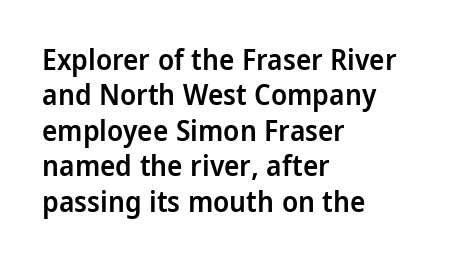
Q: Is the text bold? A: Semi-bold.
Q: Is the text italic (slanted)? A: No, it is upright.
Q: Is the typeface a serif or a sans-serif typeface? A: Sans-serif.
Q: Is the text underlined? A: No.
Q: How is the paragraph aligned? A: Left-aligned.
Q: Is the spacing between letters normal or unusually wide? A: Normal.
Q: Width (condensed, normal, or wide)? A: Condensed.
Q: Stroke contrast? A: Low.
Q: x-height? A: Large.
Q: Monospaced? A: No.
